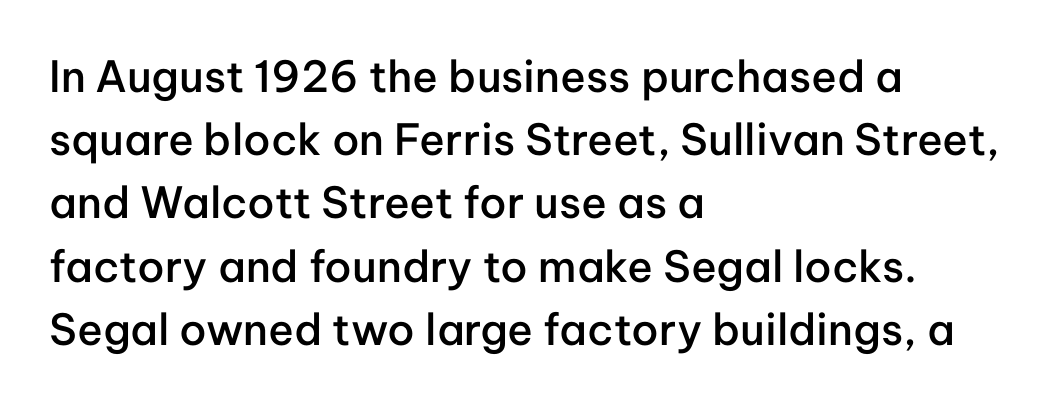
This is sans-serif lettering, the kind often seen on screens and signage. In CSS terms this would be text-align: left. This rendering features lettering with no underline. Leading: standard.
